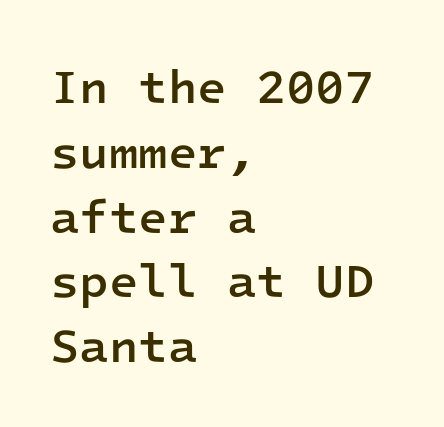
{"serif": "no", "italic": "no", "bold": "semi", "weight": "semibold", "width": "normal", "stroke_contrast": "low", "x_height": "medium", "monospaced": "yes", "underline": "no", "align": "left", "line_spacing": "normal", "line_spacing_ratio": 1.35, "letter_spacing": "normal", "letter_spacing_em": 0.0, "glyph_px": 48}
